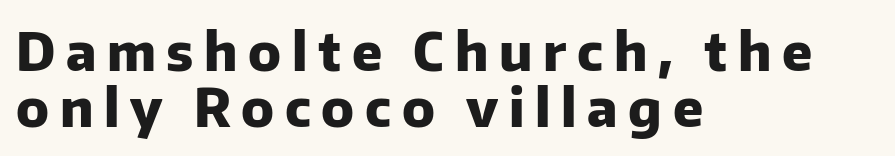
The image shows 53 px heavy sans-serif type, upright; set left-aligned, tight line spacing (1.06x), unusually wide letter spacing (+0.2 em), not underlined; low stroke contrast and a medium x-height.
